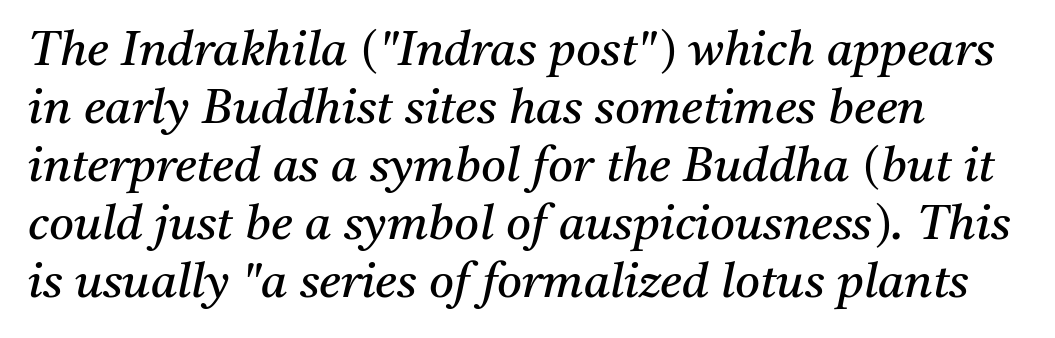
You could call the tracking neutral — neither tight nor loose. Underlining? Definitely not there. The passage shown is typed in a proportional face where columns would drift. Each stroke keeps to a modest, everyday thickness or less. The axis of the letterforms is tilted away from vertical.
